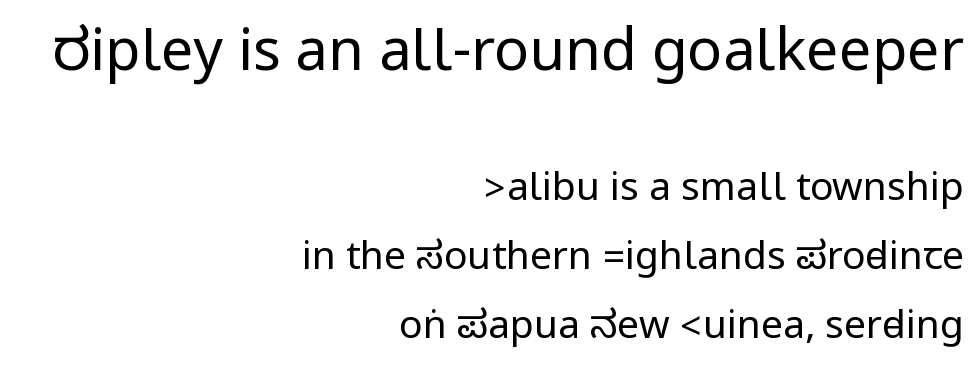
Nobody drew a line under any word here. The rag falls on the left side of this text block. The tracking reads as untouched default to a designer's eye. The letterforms sit at book weight or below. If you squint, the top block still reads clearly — it's the larger of the two.
